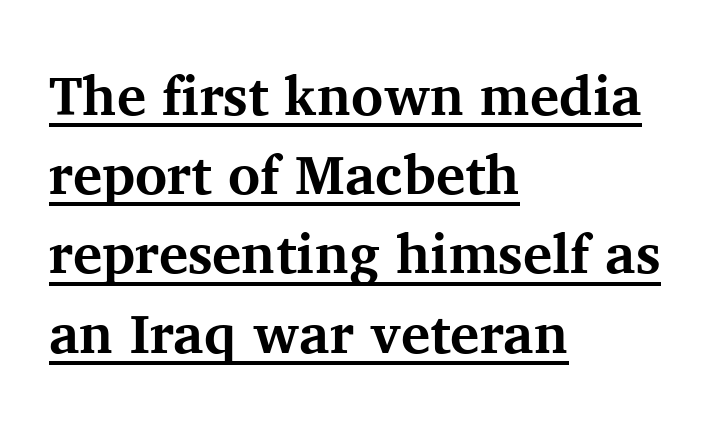
The image shows 55 px bold serif type, upright; set left-aligned, normal line spacing (1.44x), normal letter spacing, underlined; medium stroke contrast and a medium x-height.
